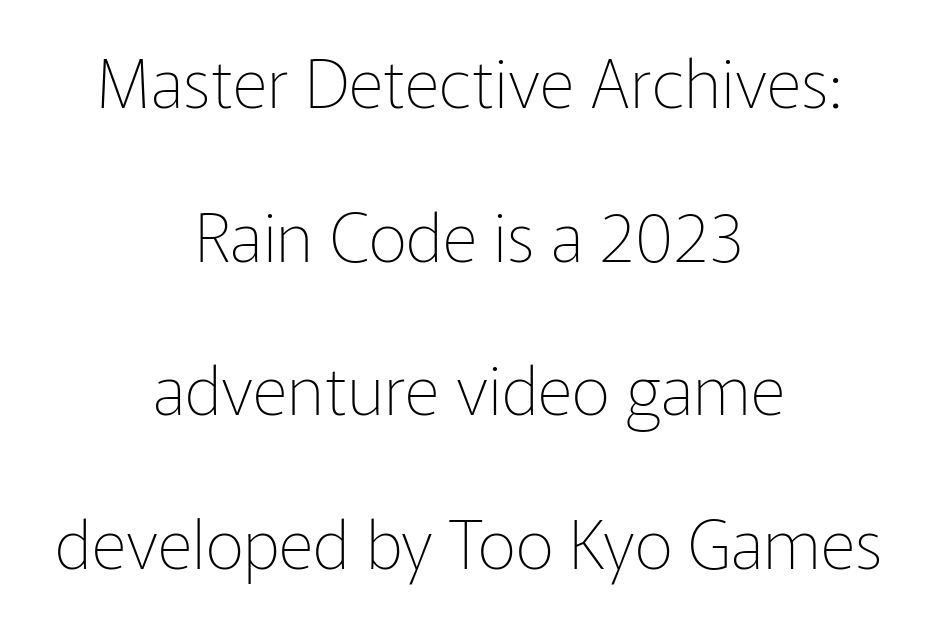
The type sits square on the baseline with zero lean. Students, observe: this is what heavily led, spacious text looks like. Tracking value appears to be zero — textbook default spacing. Letters rest on an invisible, unmarked baseline.
